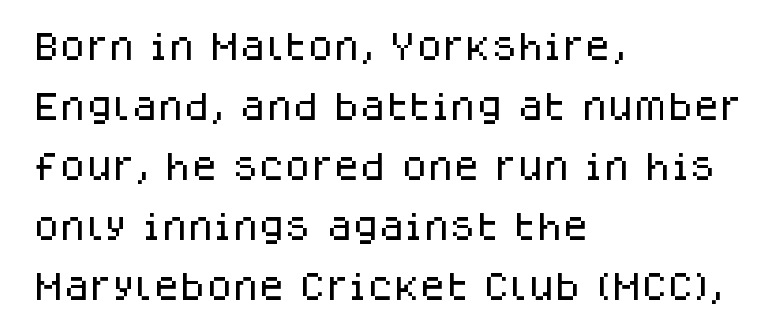
The image shows 30 px sans-serif type, upright; set left-aligned, loose line spacing (2.0x), normal letter spacing, not underlined; low stroke contrast and a large x-height.
